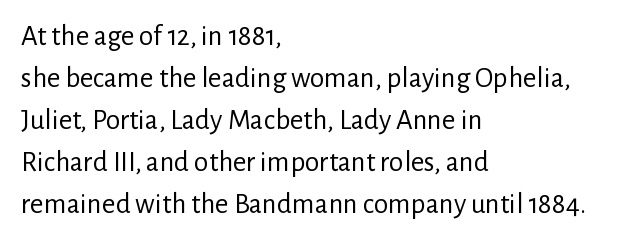
{"serif": "no", "italic": "no", "bold": "no", "weight": "regular", "width": "normal", "stroke_contrast": "low", "x_height": "medium", "monospaced": "no", "underline": "no", "align": "left", "line_spacing": "normal", "line_spacing_ratio": 1.45, "letter_spacing": "normal", "letter_spacing_em": 0.0, "glyph_px": 29}
